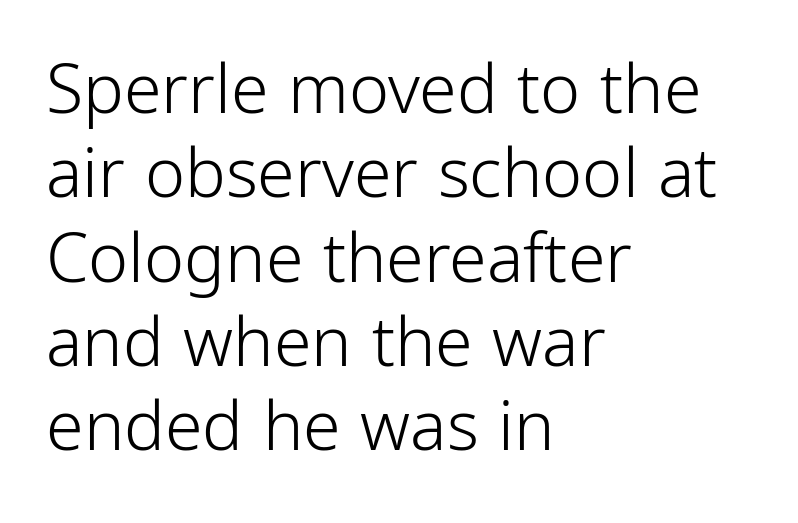
Q: Is the text bold? A: No.
Q: Is the text italic (slanted)? A: No, it is upright.
Q: Is the typeface a serif or a sans-serif typeface? A: Sans-serif.
Q: Is the text underlined? A: No.
Q: How is the paragraph aligned? A: Left-aligned.
Q: Is the spacing between letters normal or unusually wide? A: Normal.
Q: Width (condensed, normal, or wide)? A: Condensed.
Q: Stroke contrast? A: Low.
Q: x-height? A: Medium.
Q: Monospaced? A: No.
